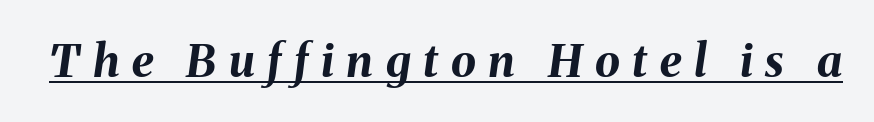
Underlined type. Note the varied advance widths — an 'i' is clearly narrower than an 'm'. Every character sits at an angle, as italics do. The tracking reads as deliberately expanded to a designer's eye. What weight is shown? A full bold with thick strokes.
